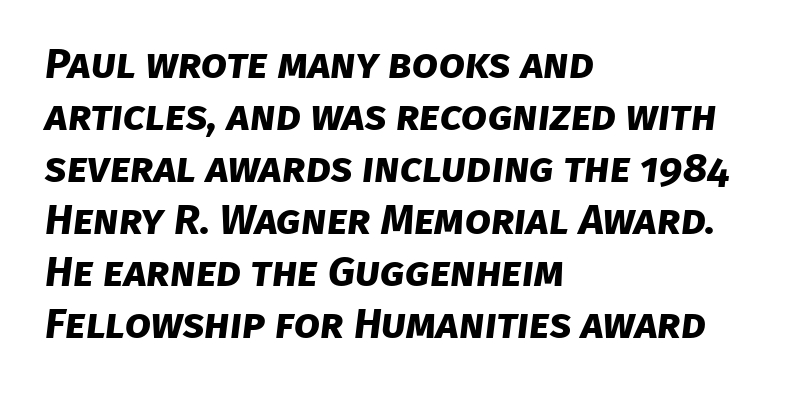
The image shows 42 px bold sans-serif type; set left-aligned, line spacing 1.24x, normal letter spacing, not underlined; low stroke contrast and a large x-height.
